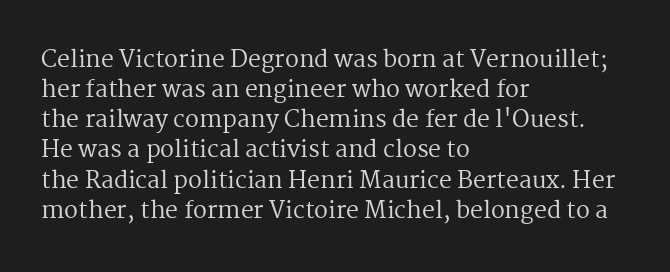
Q: Is the text bold? A: No.
Q: Is the text italic (slanted)? A: No, it is upright.
Q: Is the text underlined? A: No.
Q: How is the paragraph aligned? A: Left-aligned.
Q: Is the spacing between letters normal or unusually wide? A: Normal.
Q: Is the spacing between lines tight, normal or loose? A: Normal.
